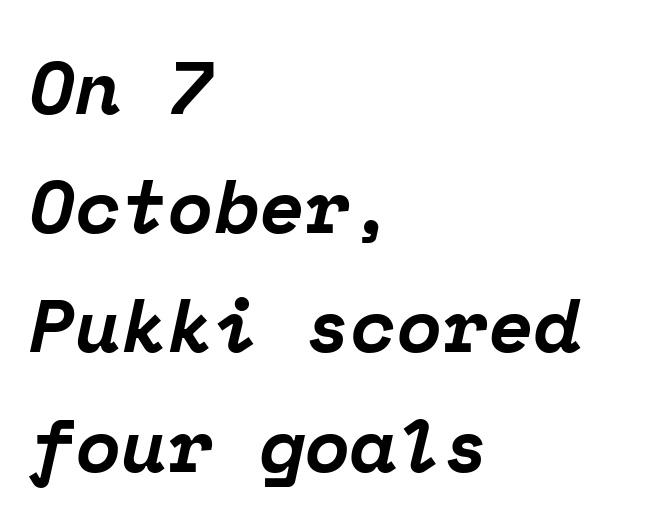
Every row of glyphs begins at an identical x-position on the left. Stroke terminals: seriffed. Weight check: bold — yes, fully. Does the leading feel generous? No, just average. You could count columns in this text — the font is strictly monospaced.
